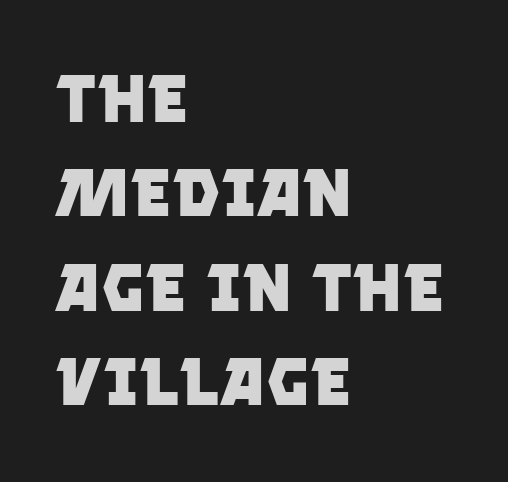
Q: Is the text bold? A: Yes.
Q: Is the typeface a serif or a sans-serif typeface? A: Sans-serif.
Q: Is the text underlined? A: No.
Q: How is the paragraph aligned? A: Left-aligned.
Q: Is the spacing between letters normal or unusually wide? A: Normal.
Q: Is the spacing between lines tight, normal or loose? A: Normal.
Q: Width (condensed, normal, or wide)? A: Normal.
Q: Stroke contrast? A: Low.
Q: x-height? A: Large.
Q: Monospaced? A: No.
